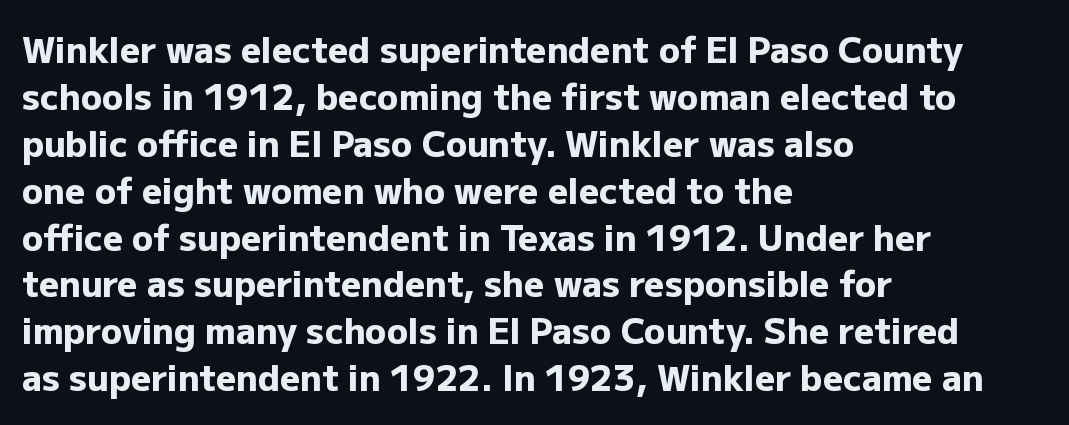
Q: Is the text bold? A: Yes.
Q: Is the text italic (slanted)? A: No, it is upright.
Q: Is the typeface a serif or a sans-serif typeface? A: Sans-serif.
Q: Is the text underlined? A: No.
Q: How is the paragraph aligned? A: Left-aligned.
Q: Is the spacing between letters normal or unusually wide? A: Normal.
Q: Is the spacing between lines tight, normal or loose? A: Normal.
Q: Width (condensed, normal, or wide)? A: Normal.
Q: Stroke contrast? A: Low.
Q: x-height? A: Medium.
Q: Monospaced? A: No.
